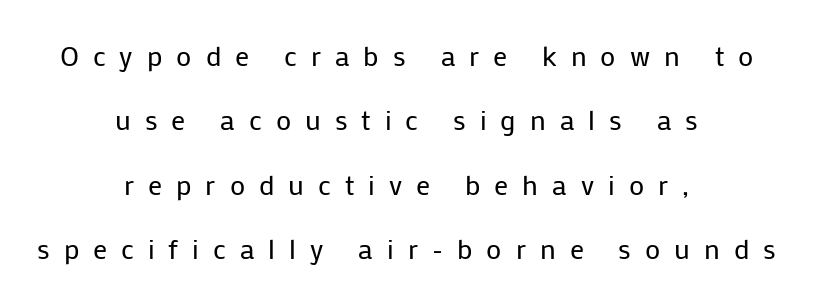
{"serif": "no", "italic": "no", "bold": "no", "weight": "regular", "width": "normal", "stroke_contrast": "low", "x_height": "medium", "monospaced": "no", "underline": "no", "align": "center", "line_spacing": "loose", "line_spacing_ratio": 2.3, "letter_spacing": "wide", "letter_spacing_em": 0.5, "glyph_px": 28}
